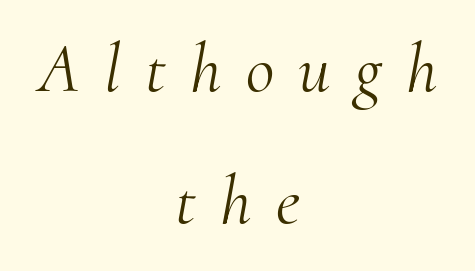
{"serif": "yes", "italic": "yes", "lean": "right", "slant_degrees": 10, "bold": "no", "weight": "light", "width": "normal", "stroke_contrast": "medium", "x_height": "small", "monospaced": "no", "underline": "no", "align": "center", "line_spacing_ratio": 1.89, "letter_spacing": "wide", "letter_spacing_em": 0.35, "glyph_px": 70}
